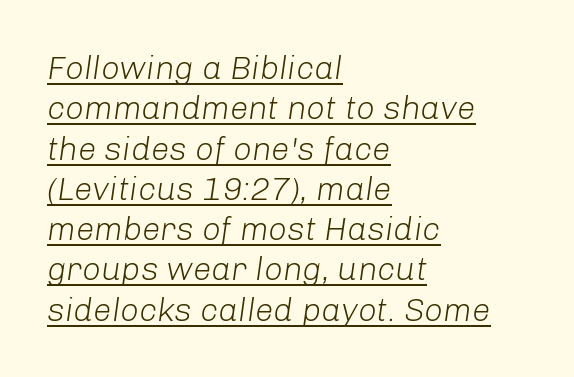
Q: Is the text bold? A: No.
Q: Is the text italic (slanted)? A: Yes, it leans right by about 8 degrees.
Q: Is the text underlined? A: Yes.
Q: How is the paragraph aligned? A: Left-aligned.
Q: Is the spacing between letters normal or unusually wide? A: Normal.
Q: Width (condensed, normal, or wide)? A: Normal.
Q: Stroke contrast? A: Low.
Q: x-height? A: Medium.
Q: Monospaced? A: No.
